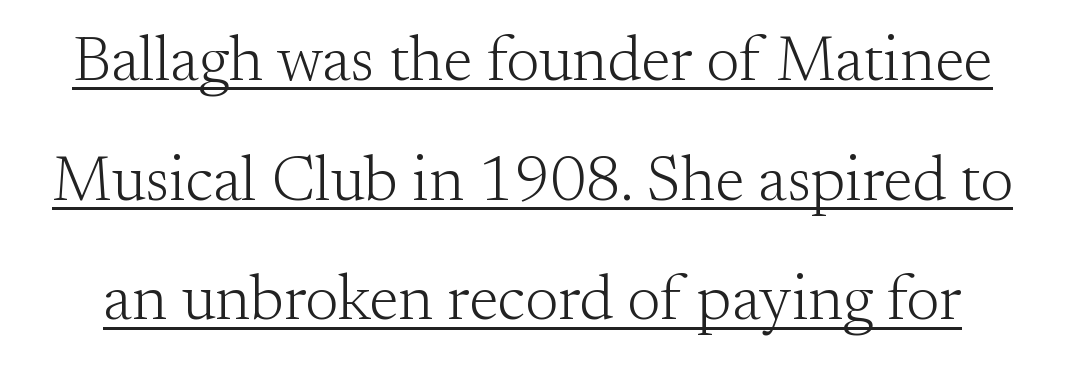
The image shows 63 px light serif type, upright; set loose line spacing (1.9x), normal letter spacing, underlined; medium stroke contrast and a small x-height.
